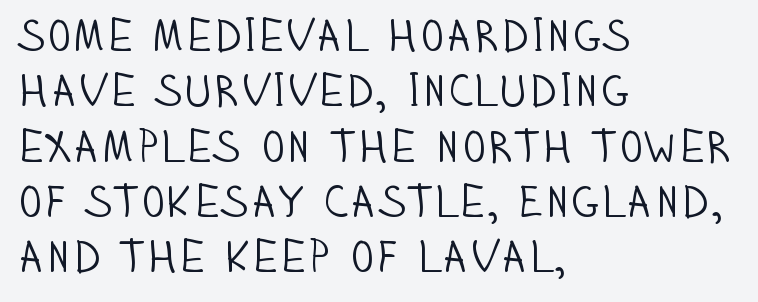
{"serif": "no", "italic": "no", "bold": "no", "weight": "light", "width": "condensed", "stroke_contrast": "low", "x_height": "large", "monospaced": "no", "underline": "no", "align": "left", "line_spacing_ratio": 1.23, "letter_spacing": "normal", "letter_spacing_em": 0.0, "glyph_px": 45}
